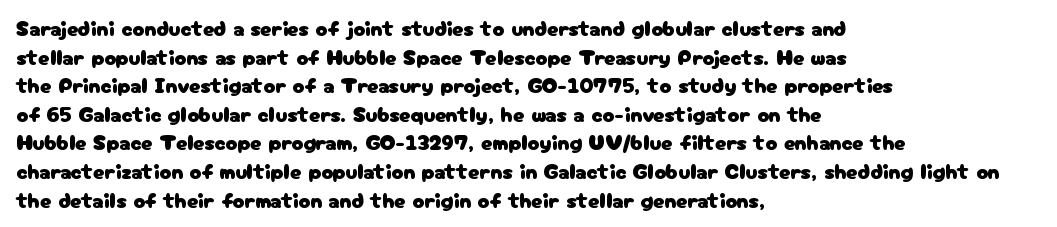
{"italic": "no", "underline": "no", "align": "left", "line_spacing": "normal", "line_spacing_ratio": 1.3, "letter_spacing": "normal", "letter_spacing_em": 0.0, "glyph_px": 22}
